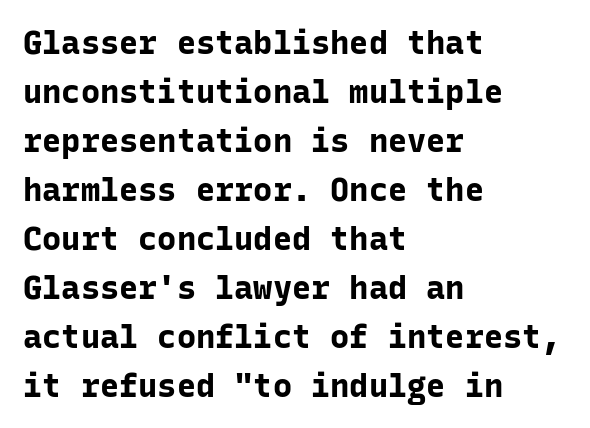
Any mark beneath the type? The region is blank. A typesetter would call this leading conventional body-copy spacing. Teacher's note: observe the even left margin — that is flush-left alignment. The letters sit at their default tracking, neither squeezed nor spread. Examine the stroke ends and you'll find no serifs. Its strokes are broad and dark, the hallmark of bold type.
